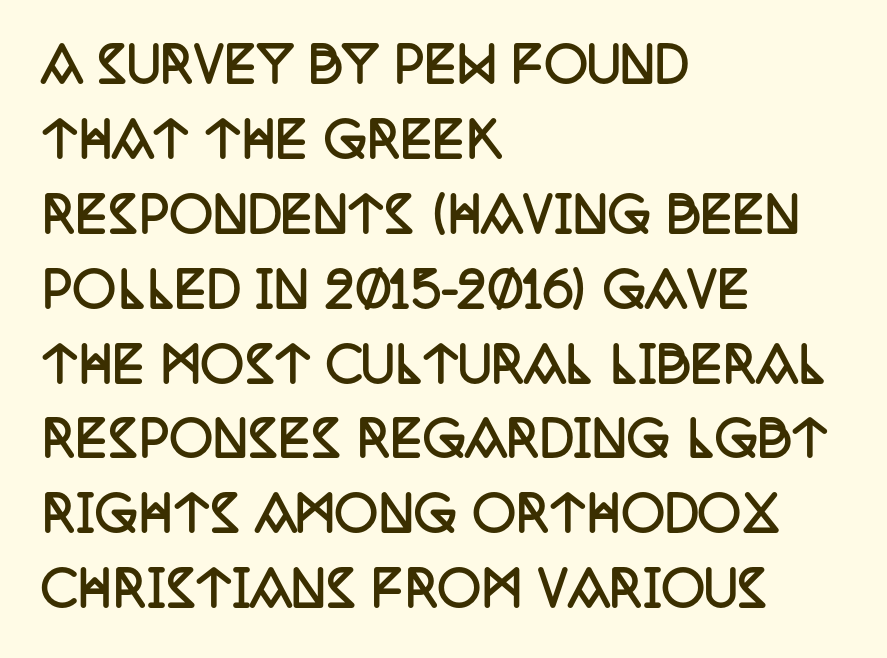
{"serif": "yes", "italic": "no", "bold": "yes", "weight": "semibold", "width": "condensed", "stroke_contrast": "low", "x_height": "large", "monospaced": "no", "underline": "no", "align": "left", "line_spacing": "normal", "line_spacing_ratio": 1.56, "letter_spacing": "normal", "letter_spacing_em": 0.0, "glyph_px": 48}
